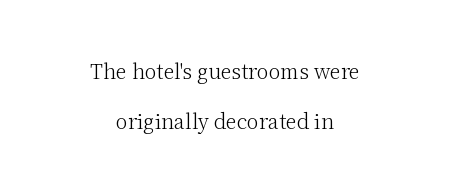
{"italic": "no", "bold": "no", "underline": "no", "align": "center", "line_spacing": "loose", "line_spacing_ratio": 2.49, "letter_spacing": "normal", "letter_spacing_em": 0.0, "glyph_px": 20}
